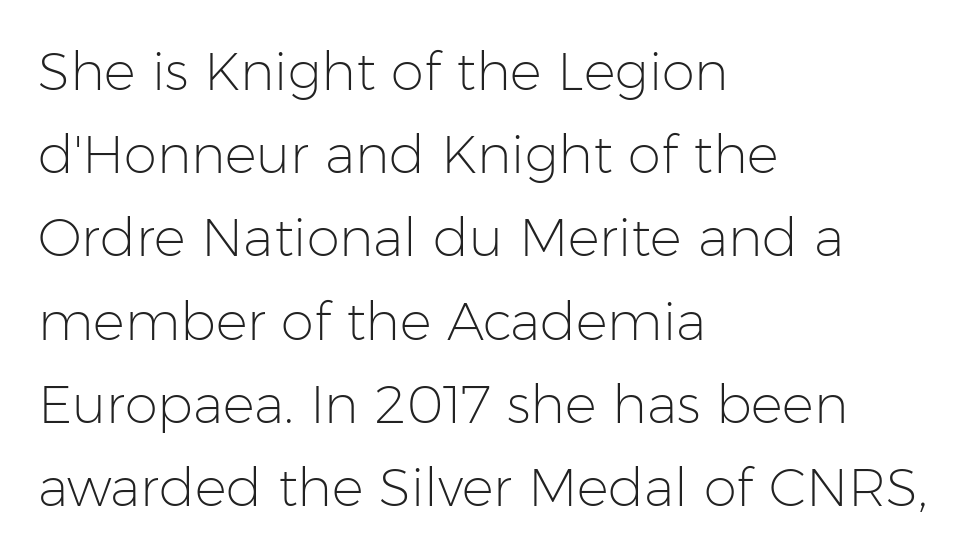
Q: Is the text bold? A: No.
Q: Is the text italic (slanted)? A: No, it is upright.
Q: Is the typeface a serif or a sans-serif typeface? A: Sans-serif.
Q: Is the text underlined? A: No.
Q: How is the paragraph aligned? A: Left-aligned.
Q: Is the spacing between letters normal or unusually wide? A: Normal.
Q: Is the spacing between lines tight, normal or loose? A: Normal.
Q: Width (condensed, normal, or wide)? A: Normal.
Q: Stroke contrast? A: Low.
Q: x-height? A: Medium.
Q: Monospaced? A: No.
